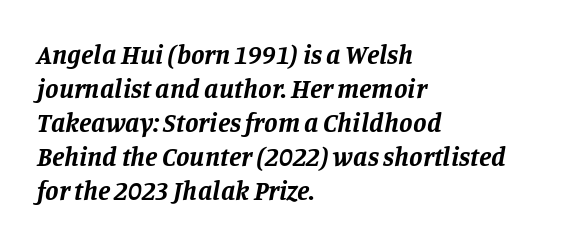
{"italic": "yes", "lean": "right", "slant_degrees": 11, "bold": "yes", "underline": "no", "align": "left", "line_spacing": "normal", "line_spacing_ratio": 1.26, "letter_spacing": "normal", "letter_spacing_em": 0.0, "glyph_px": 27}
